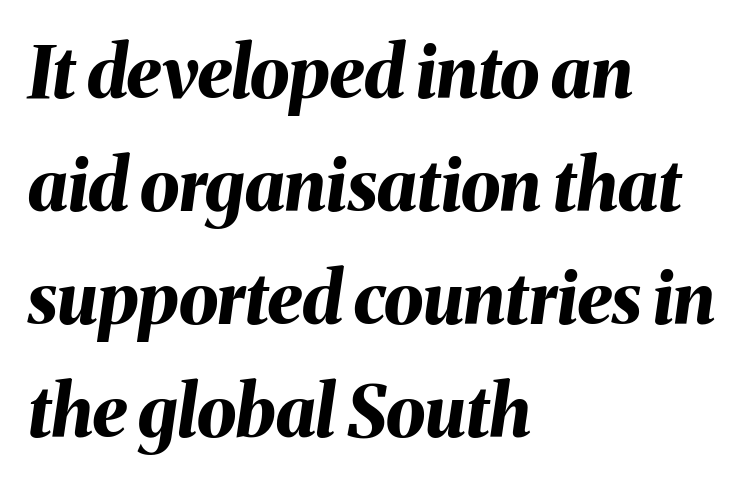
The image shows 71 px bold type, italic (leaning right); set left-aligned, normal line spacing (1.59x), normal letter spacing, not underlined; medium stroke contrast and a medium x-height.
